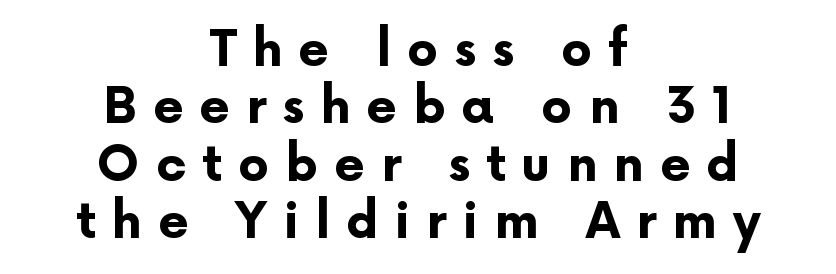
Q: Is the text bold? A: Yes.
Q: Is the text italic (slanted)? A: No, it is upright.
Q: Is the typeface a serif or a sans-serif typeface? A: Sans-serif.
Q: Is the text underlined? A: No.
Q: How is the paragraph aligned? A: Centered.
Q: Is the spacing between letters normal or unusually wide? A: Unusually wide.
Q: Width (condensed, normal, or wide)? A: Normal.
Q: Stroke contrast? A: Low.
Q: x-height? A: Medium.
Q: Monospaced? A: No.
